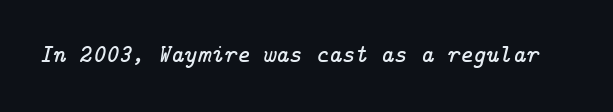
The image shows 25 px text type, italic (leaning right); set normal letter spacing, not underlined.
